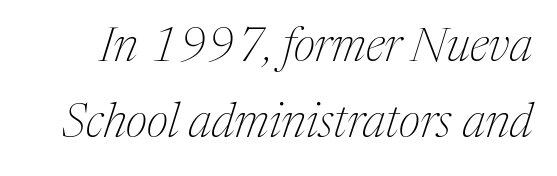
Q: Is the text bold? A: No.
Q: Is the text italic (slanted)? A: Yes, it leans right by about 17 degrees.
Q: Is the typeface a serif or a sans-serif typeface? A: Serif.
Q: Is the text underlined? A: No.
Q: Is the spacing between letters normal or unusually wide? A: Normal.
Q: Is the spacing between lines tight, normal or loose? A: Normal.
Q: Width (condensed, normal, or wide)? A: Normal.
Q: Stroke contrast? A: Medium.
Q: x-height? A: Medium.
Q: Monospaced? A: No.
